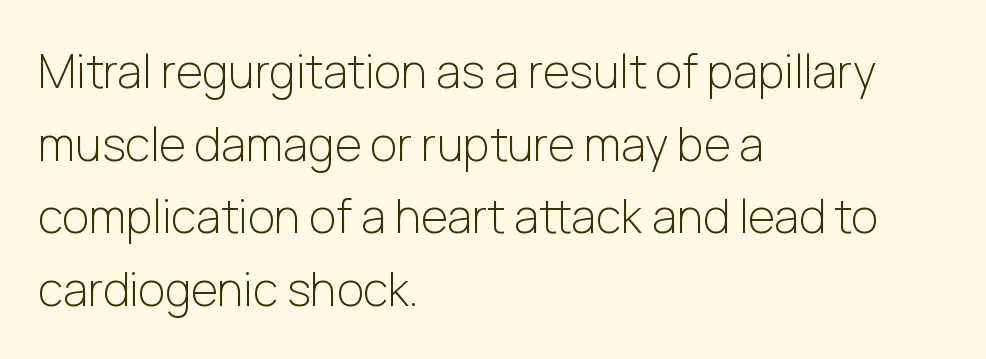
Regular leading. Left-aligned paragraph, ragged on the right. Between one letter and the next there's only the usual sliver of space. This is roman type, the default non-slanted kind.
